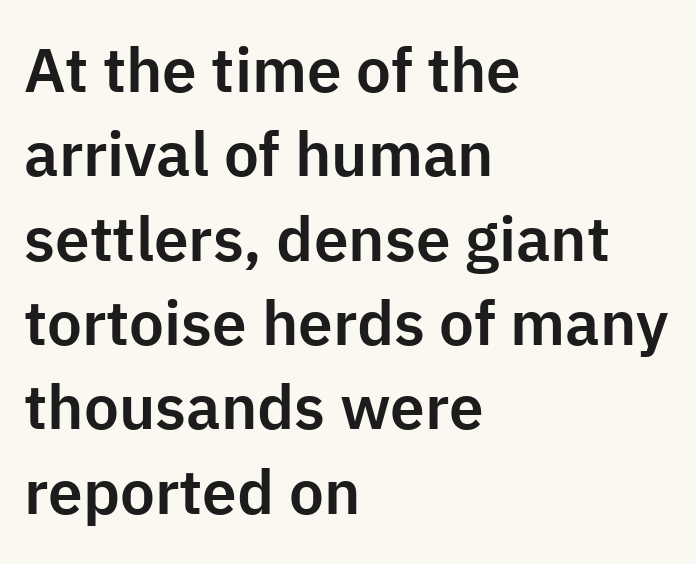
Honestly, the letter spacing is just normal — you wouldn't notice it. The font family rendered here belongs to the sans-serif group. Has an underline been added? It has not. Upright lettering throughout. The block of text has a typical density, with ordinary space between rows. These lines are rendered in a variable-pitch font.
